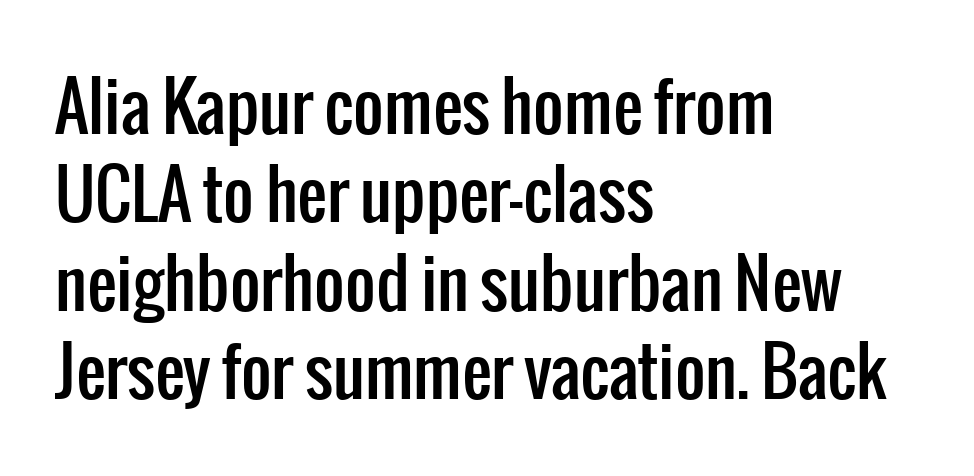
No extra tracking has been applied to these lines. The space between consecutive lines is moderate. A classic flush-left, rag-right setting is used for this passage. Check the space under the baseline: it is left empty. The text was rendered using a sans face with plain stroke endings. The font's upright variant was chosen for this text.
